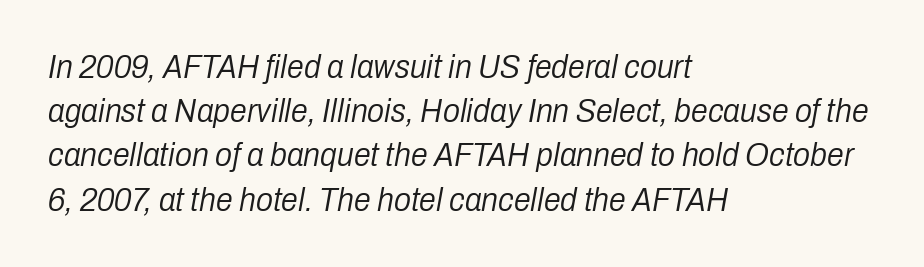
Character widths vary here, with narrow letters taking less room than wide ones. The lines in this sample share a left origin and differ only in where they stop. Baseline-to-baseline distance is the conventional proportion of letter height. The line texture is even and compact thanks to regular tracking. The letterforms sit at book weight or below.
